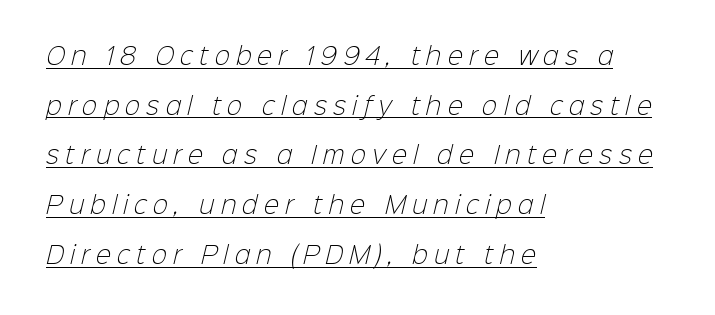
Q: Is the text bold? A: No.
Q: Is the text underlined? A: Yes.
Q: How is the paragraph aligned? A: Left-aligned.
Q: Is the spacing between letters normal or unusually wide? A: Unusually wide.
Q: Is the spacing between lines tight, normal or loose? A: Loose.
